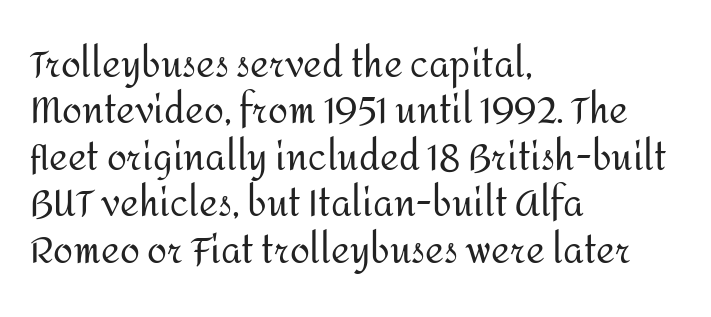
Q: Is the text bold? A: No.
Q: Is the text italic (slanted)? A: No, it is upright.
Q: Is the typeface a serif or a sans-serif typeface? A: Sans-serif.
Q: Is the text underlined? A: No.
Q: How is the paragraph aligned? A: Left-aligned.
Q: Is the spacing between letters normal or unusually wide? A: Normal.
Q: Is the spacing between lines tight, normal or loose? A: Normal.
Q: Width (condensed, normal, or wide)? A: Normal.
Q: Stroke contrast? A: Medium.
Q: x-height? A: Medium.
Q: Monospaced? A: No.
